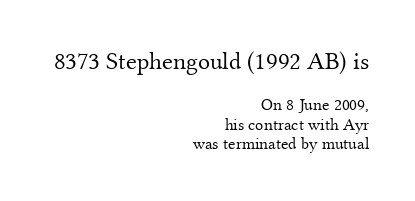
Q: Is the text bold? A: No.
Q: Is the text italic (slanted)? A: No, it is upright.
Q: Is the text underlined? A: No.
Q: How is the paragraph aligned? A: Right-aligned.
Q: Is the spacing between letters normal or unusually wide? A: Normal.
Q: Is the spacing between lines tight, normal or loose? A: Tight.
Q: Which block of text is set in a larger size, the first (top) or the second (bottom)? A: The first (top) one.
